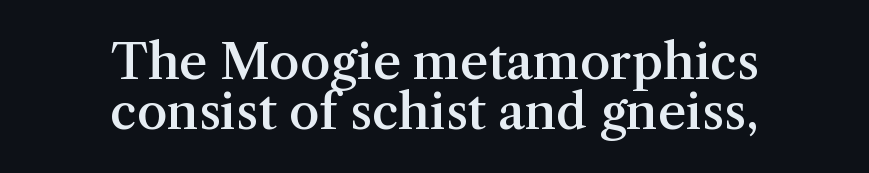
The image shows 49 px semibold serif type, upright; set centered, tight line spacing (1.02x), normal letter spacing, not underlined; medium stroke contrast and a medium x-height.
